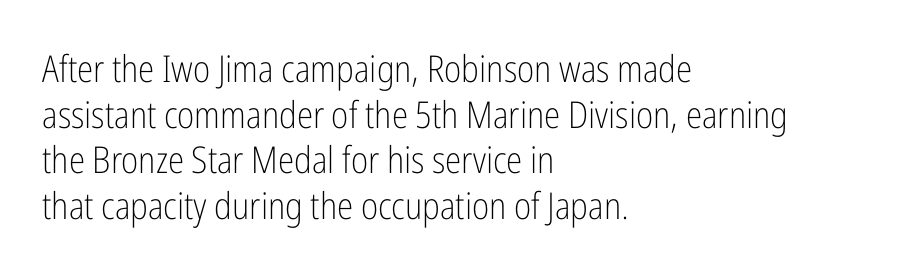
The image shows 37 px light, condensed sans-serif type, upright; set left-aligned, line spacing 1.23x, normal letter spacing, not underlined; low stroke contrast and a medium x-height.
